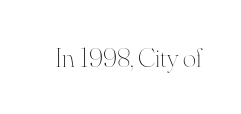
Q: Is the text bold? A: No.
Q: Is the text italic (slanted)? A: No, it is upright.
Q: Is the text underlined? A: No.
Q: Is the spacing between letters normal or unusually wide? A: Normal.
Q: Width (condensed, normal, or wide)? A: Normal.
Q: Stroke contrast? A: High.
Q: x-height? A: Small.
Q: Monospaced? A: No.
